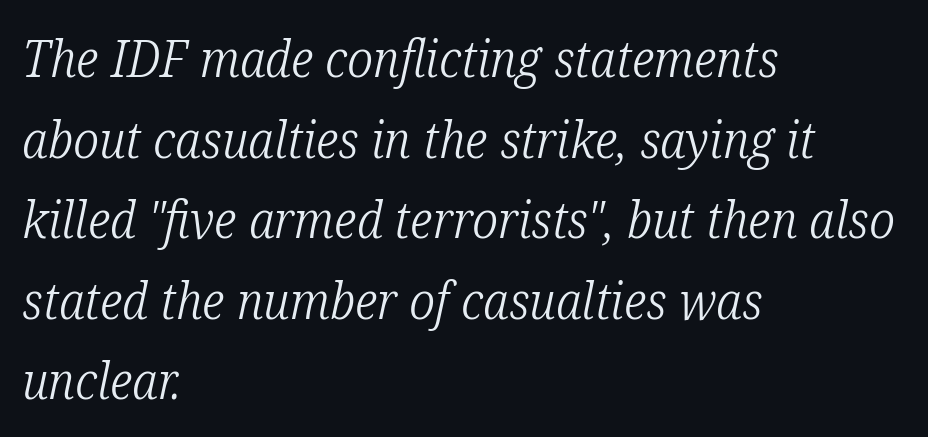
The image shows 51 px light, condensed serif type, italic (leaning right); set left-aligned, normal line spacing (1.58x), normal letter spacing, not underlined; low stroke contrast and a medium x-height.
